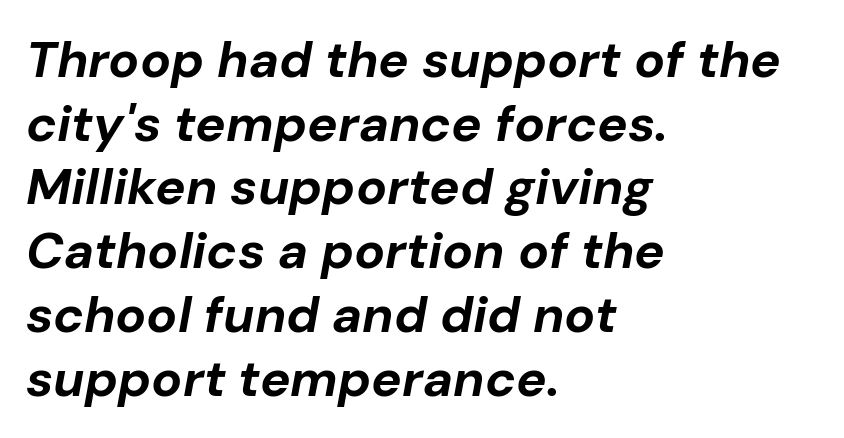
The image shows 51 px bold type, italic (leaning right); set left-aligned, normal line spacing (1.25x), normal letter spacing, not underlined; low stroke contrast and a medium x-height.
